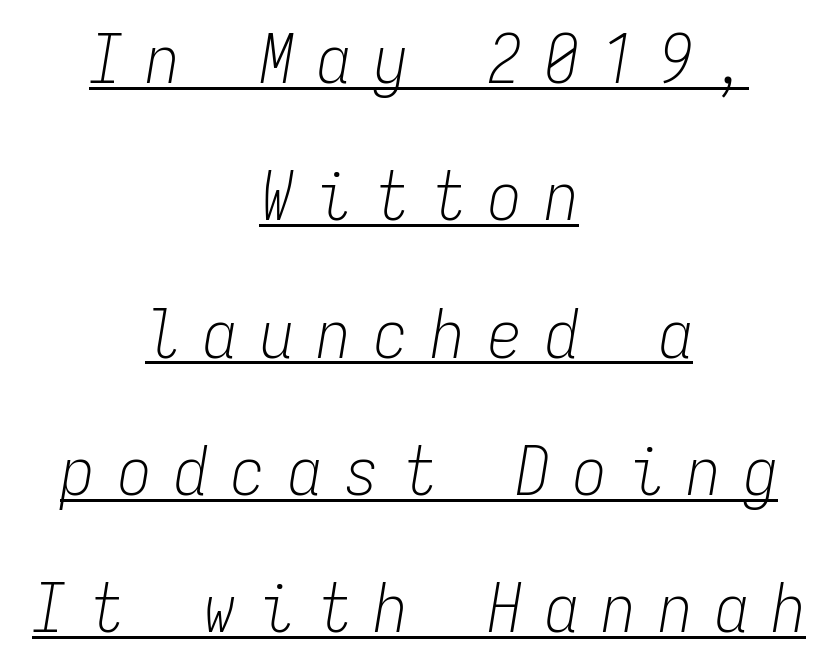
{"italic": "yes", "lean": "right", "slant_degrees": 9, "bold": "no", "weight": "light", "width": "condensed", "stroke_contrast": "low", "x_height": "medium", "monospaced": "yes", "underline": "yes", "align": "center", "line_spacing": "loose", "line_spacing_ratio": 2.05, "letter_spacing": "wide", "letter_spacing_em": 0.35, "glyph_px": 67}
